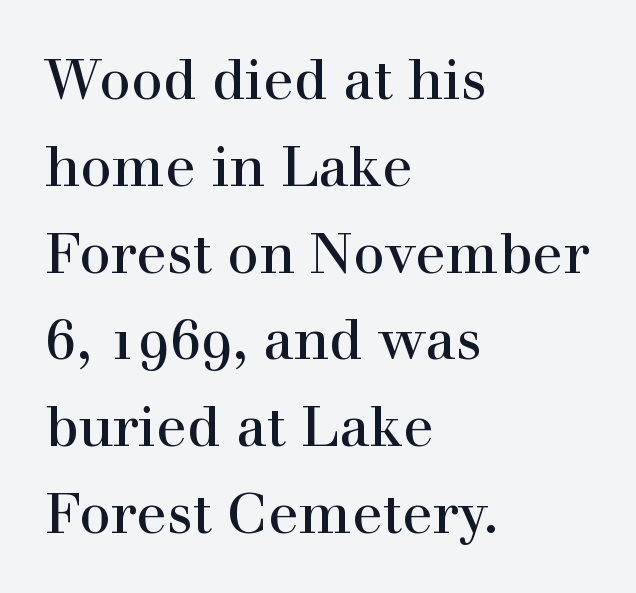
The image shows 56 px serif type, upright; set left-aligned, normal line spacing (1.55x), normal letter spacing, not underlined; a medium x-height.
